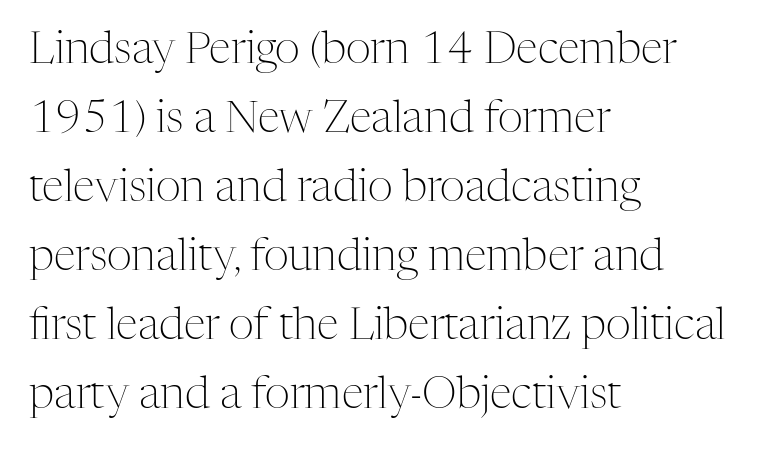
{"serif": "yes", "italic": "no", "bold": "no", "weight": "light", "width": "normal", "stroke_contrast": "medium", "x_height": "medium", "monospaced": "no", "underline": "no", "align": "left", "line_spacing": "normal", "line_spacing_ratio": 1.57, "letter_spacing": "normal", "letter_spacing_em": 0.0, "glyph_px": 44}
